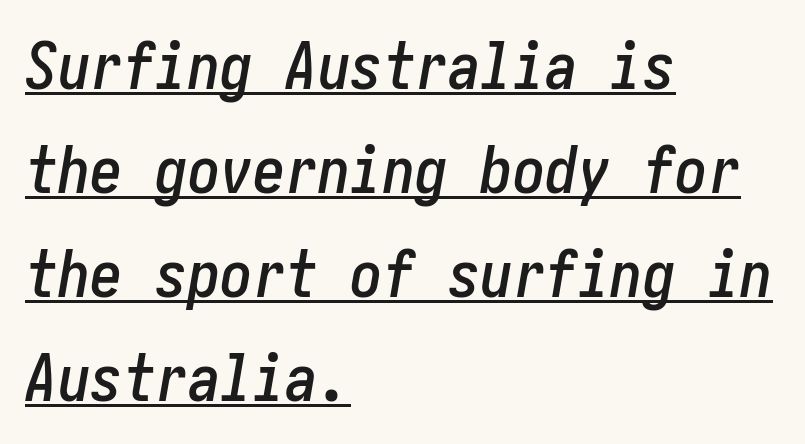
Q: Is the text italic (slanted)? A: Yes, it leans right by about 10 degrees.
Q: Is the text underlined? A: Yes.
Q: How is the paragraph aligned? A: Left-aligned.
Q: Is the spacing between letters normal or unusually wide? A: Normal.
Q: Is the spacing between lines tight, normal or loose? A: Normal.
Q: Width (condensed, normal, or wide)? A: Condensed.
Q: Stroke contrast? A: Low.
Q: x-height? A: Medium.
